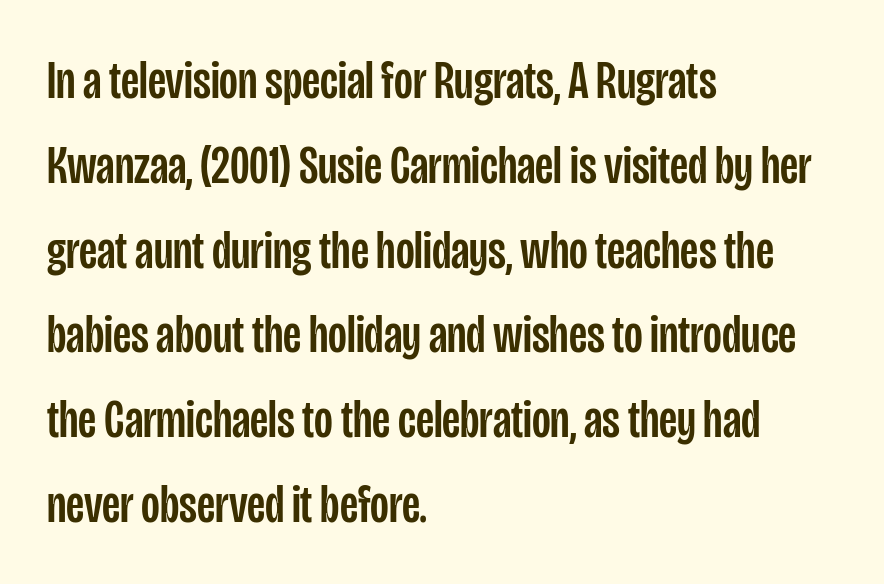
{"serif": "no", "italic": "no", "width": "condensed", "stroke_contrast": "low", "x_height": "large", "monospaced": "no", "underline": "no", "align": "left", "line_spacing": "normal", "line_spacing_ratio": 1.57, "letter_spacing": "normal", "letter_spacing_em": 0.0, "glyph_px": 54}
